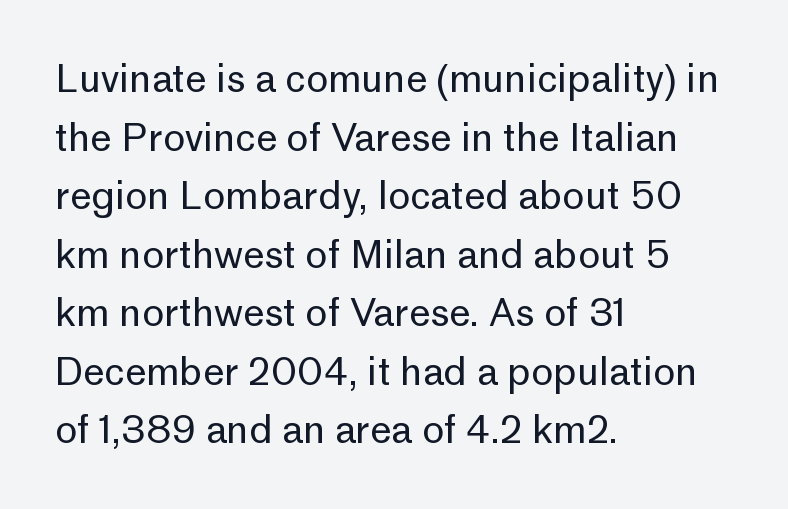
{"serif": "no", "italic": "no", "bold": "no", "weight": "regular", "width": "normal", "stroke_contrast": "low", "x_height": "medium", "monospaced": "no", "underline": "no", "align": "left", "line_spacing": "normal", "line_spacing_ratio": 1.54, "letter_spacing": "normal", "letter_spacing_em": 0.0, "glyph_px": 38}
